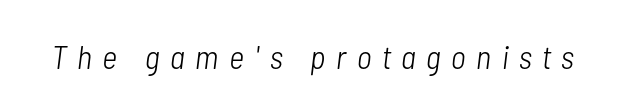
The image shows 33 px light, condensed type, italic (leaning right); set unusually wide letter spacing (+0.32 em), not underlined; low stroke contrast and a medium x-height.
